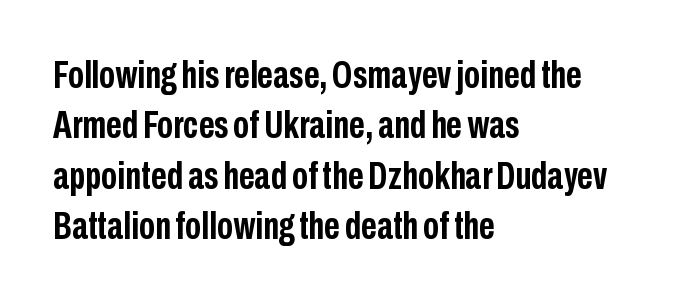
The image shows 39 px semibold, condensed sans-serif type, upright; set left-aligned, normal line spacing (1.29x), normal letter spacing, not underlined; low stroke contrast and a medium x-height.
